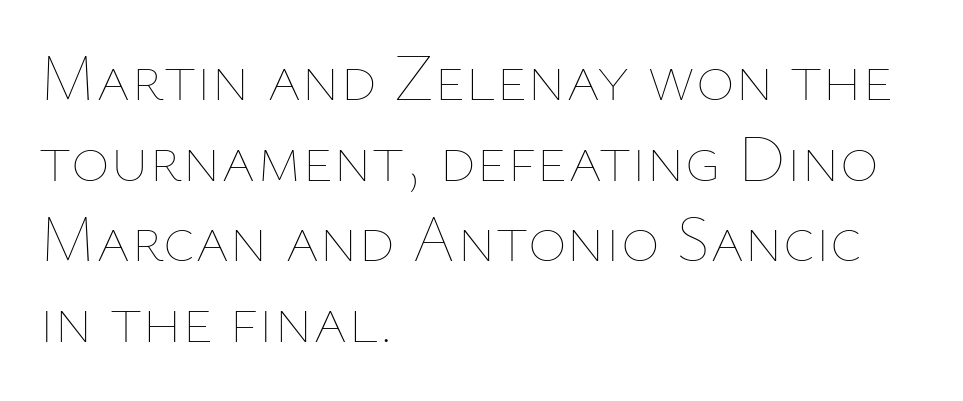
Q: Is the text bold? A: No.
Q: Is the text italic (slanted)? A: No, it is upright.
Q: Is the text underlined? A: No.
Q: How is the paragraph aligned? A: Left-aligned.
Q: Is the spacing between letters normal or unusually wide? A: Normal.
Q: Width (condensed, normal, or wide)? A: Normal.
Q: Stroke contrast? A: Low.
Q: x-height? A: Medium.
Q: Monospaced? A: No.
